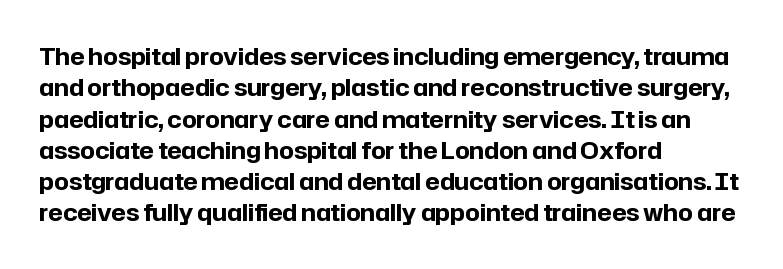
Q: Is the text bold? A: Yes.
Q: Is the text italic (slanted)? A: No, it is upright.
Q: Is the text underlined? A: No.
Q: How is the paragraph aligned? A: Left-aligned.
Q: Is the spacing between letters normal or unusually wide? A: Normal.
Q: Is the spacing between lines tight, normal or loose? A: Normal.
